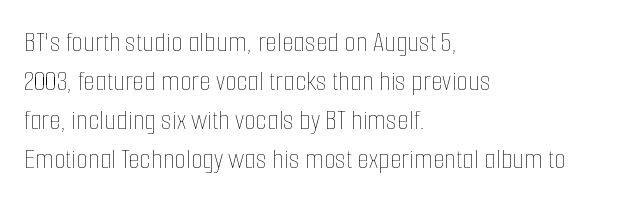
The image shows 30 px thin, condensed type, upright; set left-aligned, normal line spacing (1.3x), normal letter spacing, not underlined; low stroke contrast and a medium x-height.
